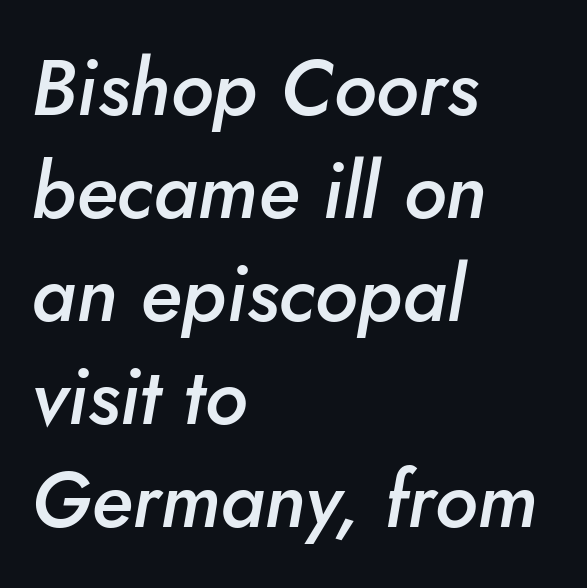
The image shows 78 px semibold type, italic (leaning right); set left-aligned, normal line spacing (1.32x), normal letter spacing, not underlined; low stroke contrast and a small x-height.
